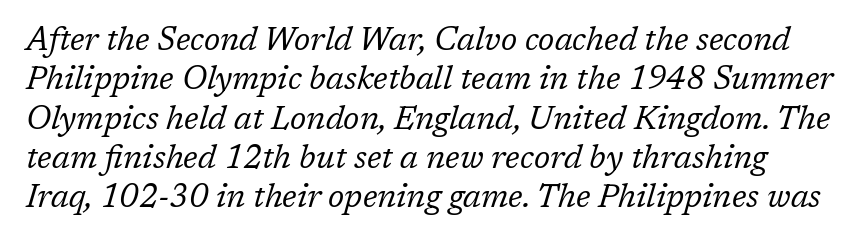
{"serif": "yes", "italic": "yes", "lean": "right", "slant_degrees": 17, "bold": "no", "weight": "regular", "width": "normal", "stroke_contrast": "low", "x_height": "medium", "monospaced": "no", "underline": "no", "line_spacing_ratio": 1.23, "letter_spacing": "normal", "letter_spacing_em": 0.0, "glyph_px": 32}
